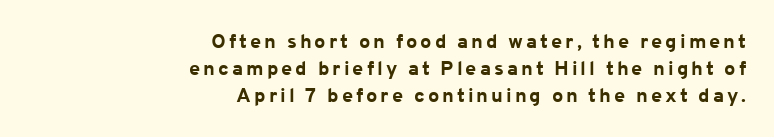
The image shows 20 px bold type, upright; set right-aligned, normal line spacing (1.35x), not underlined.
